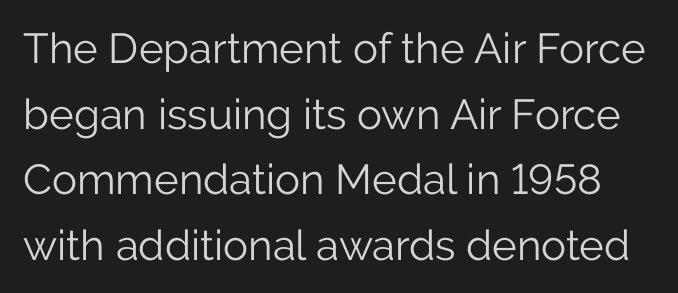
Type style note: lacks serifs. A typesetter would mark this as roman, not italic. Tracking here is standard; glyphs follow each other at the usual distance. The face used here is proportionally spaced, like ordinary book or web type.
